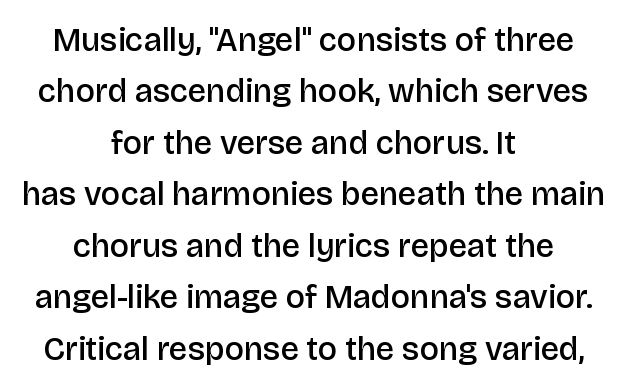
{"serif": "no", "italic": "no", "bold": "semi", "weight": "semibold", "width": "normal", "stroke_contrast": "low", "x_height": "large", "monospaced": "no", "underline": "no", "align": "center", "line_spacing": "normal", "line_spacing_ratio": 1.56, "letter_spacing": "normal", "letter_spacing_em": 0.0, "glyph_px": 33}
